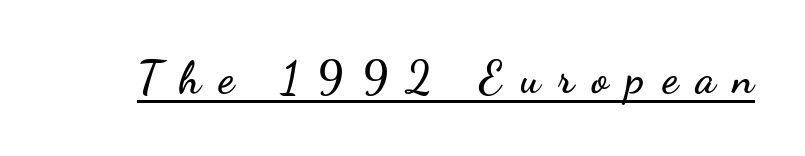
Q: Is the text italic (slanted)? A: Yes.
Q: Is the typeface a serif or a sans-serif typeface? A: Sans-serif.
Q: Is the text underlined? A: Yes.
Q: Is the spacing between letters normal or unusually wide? A: Unusually wide.
Q: Width (condensed, normal, or wide)? A: Wide.
Q: Stroke contrast? A: Low.
Q: x-height? A: Small.
Q: Monospaced? A: No.
